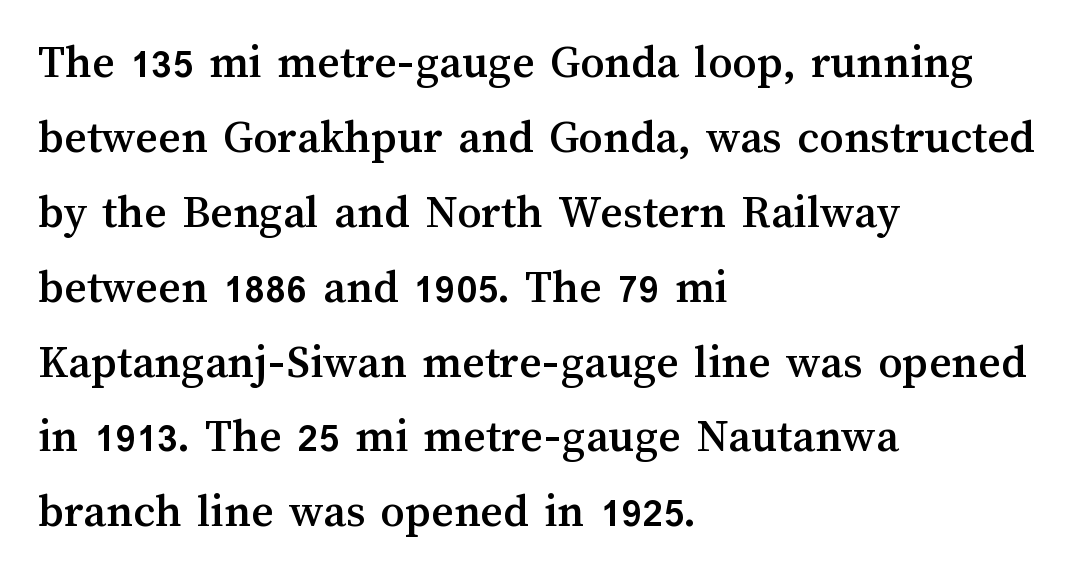
{"italic": "no", "width": "normal", "stroke_contrast": "medium", "x_height": "medium", "monospaced": "no", "underline": "no", "align": "left", "line_spacing": "normal", "line_spacing_ratio": 1.56, "letter_spacing": "normal", "letter_spacing_em": 0.0, "glyph_px": 48}
